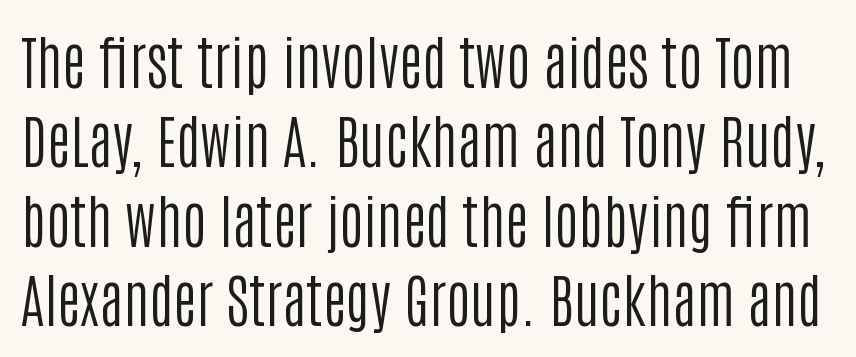
{"serif": "no", "italic": "no", "bold": "no", "weight": "regular", "width": "condensed", "stroke_contrast": "low", "x_height": "large", "monospaced": "no", "underline": "no", "line_spacing": "normal", "line_spacing_ratio": 1.37, "letter_spacing": "normal", "letter_spacing_em": 0.0, "glyph_px": 58}
